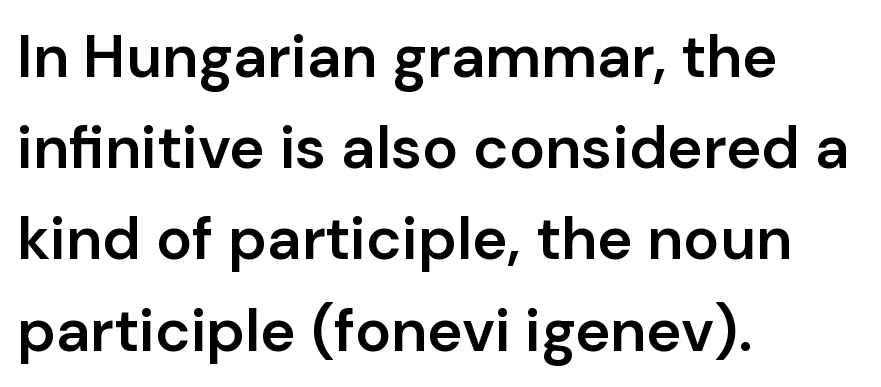
The image shows 60 px semibold sans-serif type, upright; set left-aligned, normal line spacing (1.52x), normal letter spacing, not underlined; low stroke contrast and a medium x-height.
